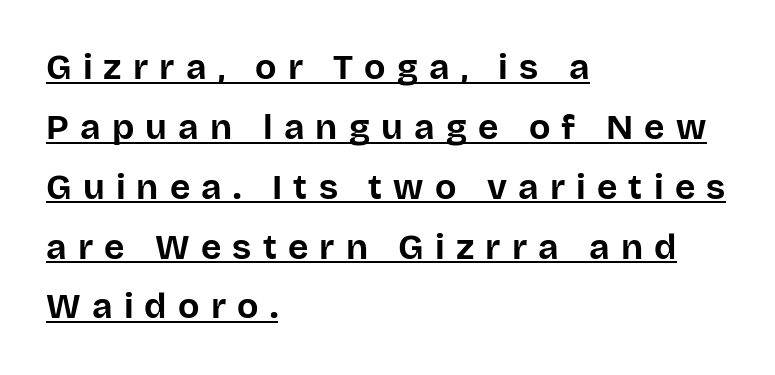
{"serif": "no", "italic": "no", "bold": "yes", "weight": "bold", "width": "normal", "stroke_contrast": "low", "x_height": "large", "monospaced": "no", "underline": "yes", "align": "left", "line_spacing_ratio": 1.71, "letter_spacing": "wide", "letter_spacing_em": 0.32, "glyph_px": 35}
